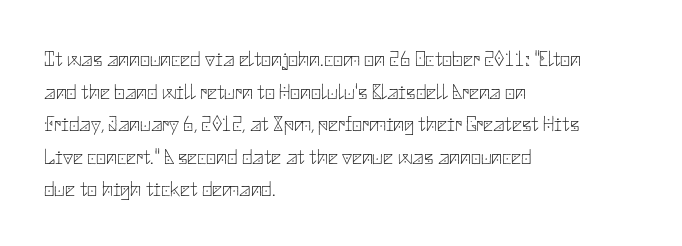
The image shows 22 px text type, upright; set left-aligned, normal line spacing (1.48x), normal letter spacing, not underlined.
